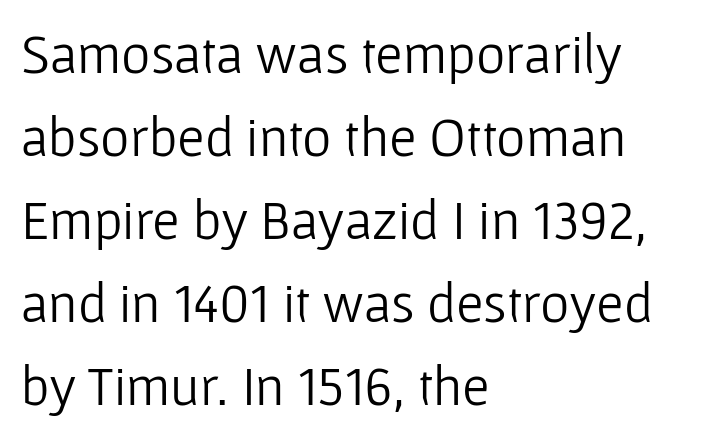
Q: Is the text bold? A: No.
Q: Is the text italic (slanted)? A: No, it is upright.
Q: Is the typeface a serif or a sans-serif typeface? A: Sans-serif.
Q: Is the text underlined? A: No.
Q: How is the paragraph aligned? A: Left-aligned.
Q: Is the spacing between letters normal or unusually wide? A: Normal.
Q: Is the spacing between lines tight, normal or loose? A: Normal.
Q: Width (condensed, normal, or wide)? A: Normal.
Q: Stroke contrast? A: Low.
Q: x-height? A: Medium.
Q: Monospaced? A: No.
